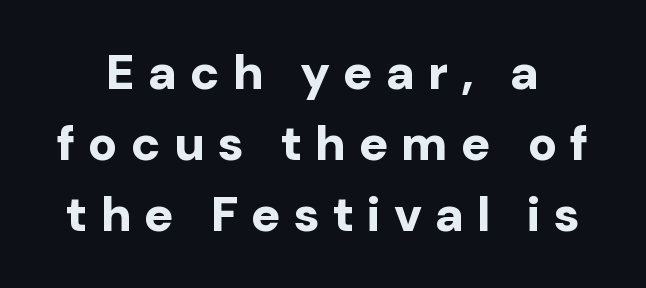
Each letter keeps its own natural width here, so spacing adapts to shape. The designer went with a sans here, leaving each stem footless. Designer's note — italics off, roman on. These lines sit exactly where default settings would place them. Spacing between characters has been opened up far beyond the box default.
